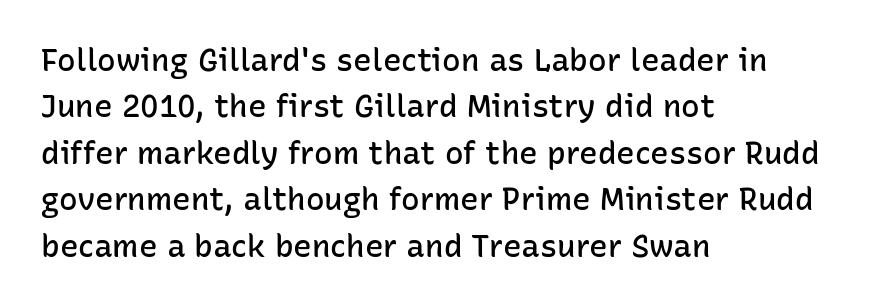
Here the designer chose a conventional face with non-uniform glyph widths. The passage is arranged the way most books set body copy — flush left. Nobody drew a line under any word here. A roman cut, with each character standing at attention.
